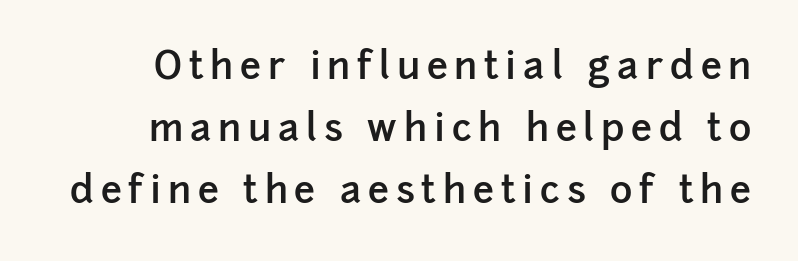
The image shows 38 px semibold sans-serif type, upright; set normal line spacing (1.63x), not underlined; low stroke contrast and a medium x-height.
